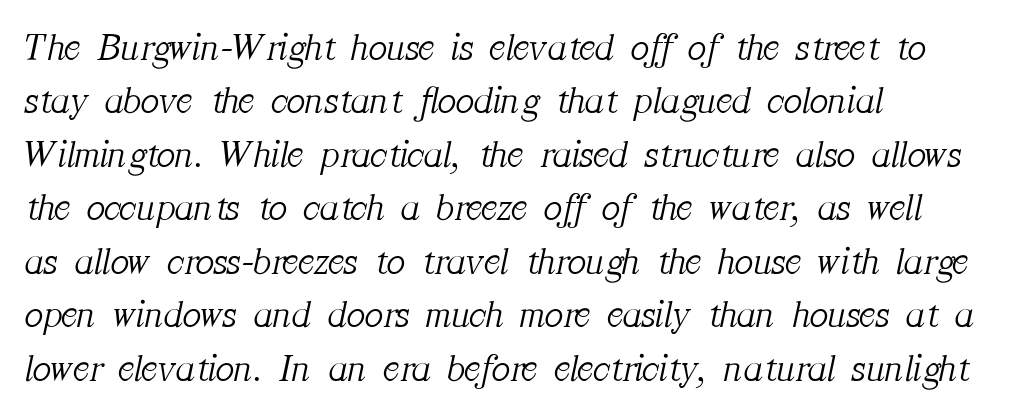
The rows are spaced the way most documents space them. The font sits on the lighter half of the weight spectrum, regular included. Character widths vary here, with narrow letters taking less room than wide ones. This sample uses plain, unmodified letter spacing. The ragged edge is on the right, which tells us the setting is flush left.
